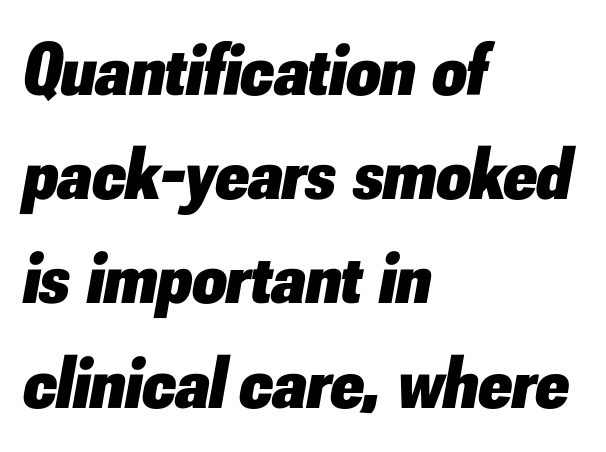
Here the glyphs are tracked normally, forming tight word shapes. Line beginnings align vertically; line endings do not. An italicized treatment has been applied to the whole sample. Looks like regular typesetting: each glyph gets only the width it needs.
